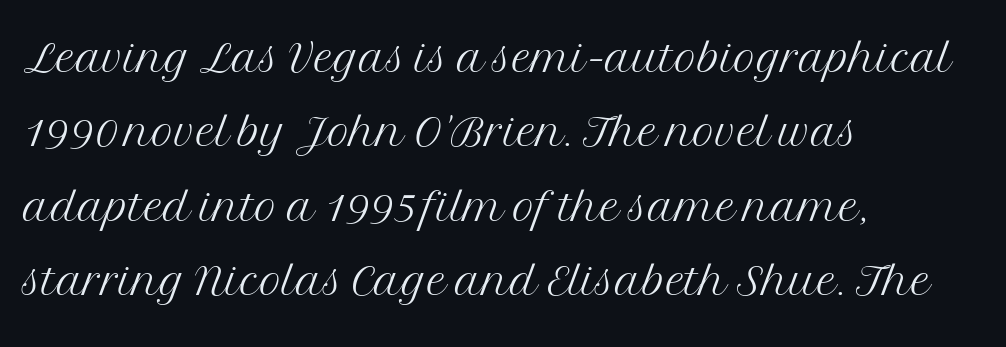
Q: Is the text bold? A: No.
Q: Is the text italic (slanted)? A: Yes.
Q: Is the typeface a serif or a sans-serif typeface? A: Serif.
Q: Is the text underlined? A: No.
Q: How is the paragraph aligned? A: Left-aligned.
Q: Is the spacing between letters normal or unusually wide? A: Normal.
Q: Width (condensed, normal, or wide)? A: Normal.
Q: Stroke contrast? A: Medium.
Q: x-height? A: Medium.
Q: Monospaced? A: No.
